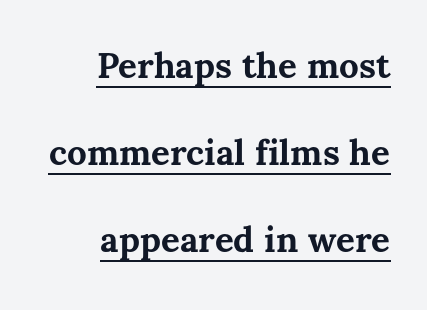
{"italic": "no", "bold": "yes", "weight": "bold", "width": "normal", "stroke_contrast": "medium", "x_height": "medium", "monospaced": "no", "underline": "yes", "align": "right", "line_spacing": "loose", "line_spacing_ratio": 2.48, "letter_spacing": "normal", "letter_spacing_em": 0.0, "glyph_px": 35}
